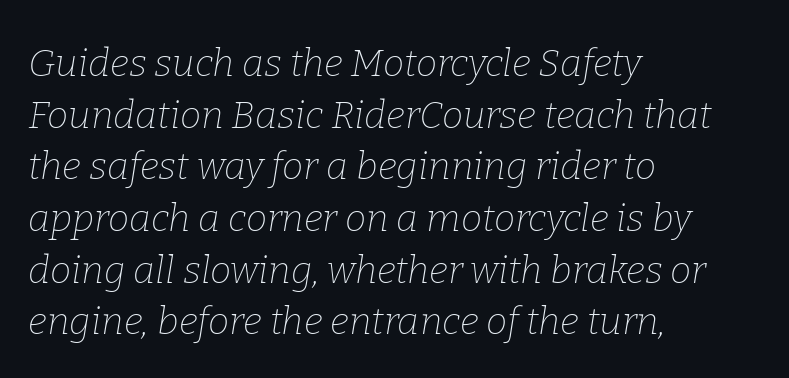
Descender tails drop into unmarked territory. Where is the straight margin? On the left. In terms of leading, this rendering sits right in the middle. This rendering leaves character spacing at its baseline value.
